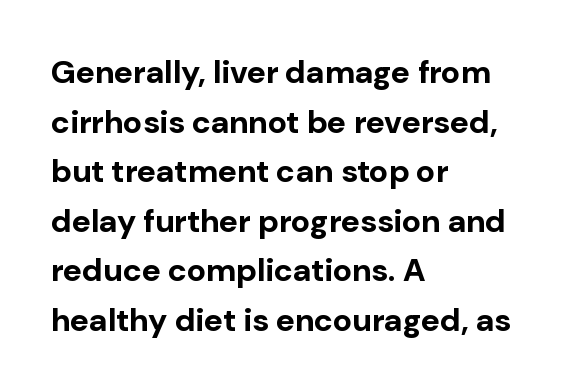
{"serif": "no", "italic": "no", "bold": "yes", "weight": "bold", "width": "normal", "stroke_contrast": "low", "x_height": "medium", "monospaced": "no", "underline": "no", "align": "left", "line_spacing": "normal", "line_spacing_ratio": 1.55, "letter_spacing": "normal", "letter_spacing_em": 0.0, "glyph_px": 32}
